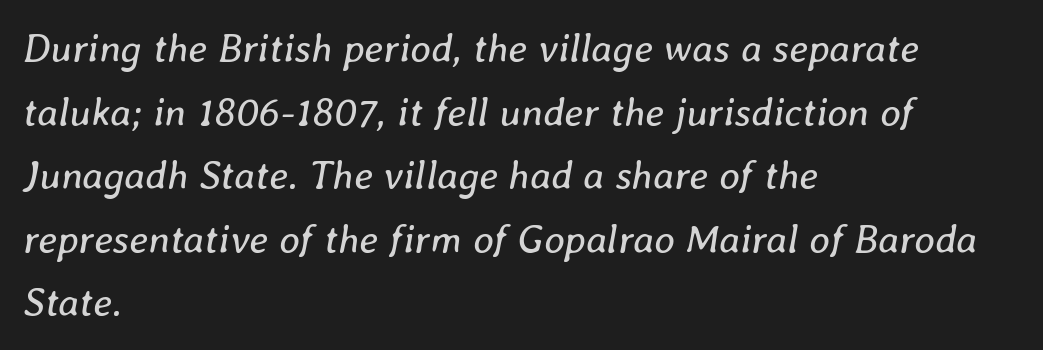
Q: Is the text bold? A: No.
Q: Is the text italic (slanted)? A: Yes, it leans right by about 8 degrees.
Q: Is the text underlined? A: No.
Q: How is the paragraph aligned? A: Left-aligned.
Q: Is the spacing between letters normal or unusually wide? A: Normal.
Q: Is the spacing between lines tight, normal or loose? A: Normal.
Q: Width (condensed, normal, or wide)? A: Normal.
Q: Stroke contrast? A: Low.
Q: x-height? A: Medium.
Q: Monospaced? A: No.
